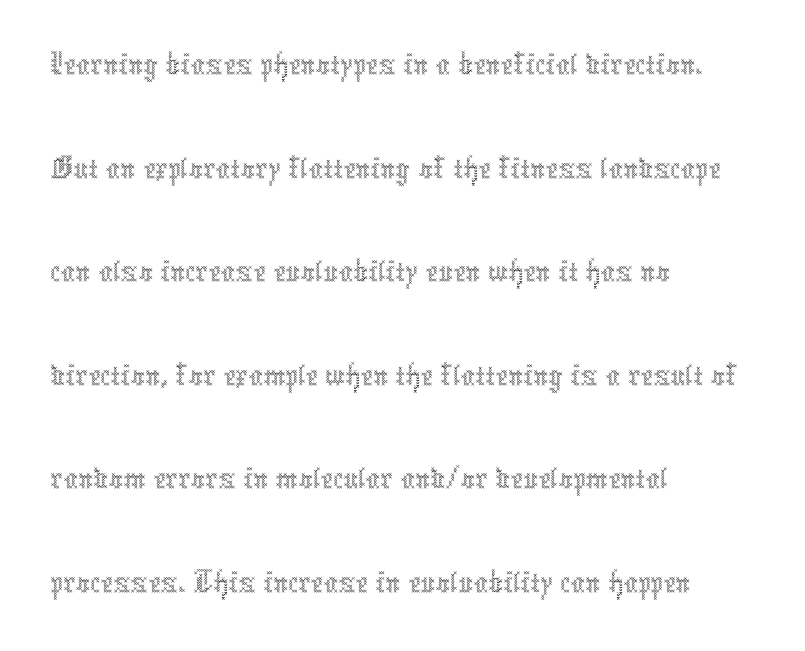
{"italic": "no", "bold": "no", "weight": "thin", "width": "condensed", "x_height": "medium", "monospaced": "no", "underline": "no", "align": "left", "line_spacing": "normal", "line_spacing_ratio": 1.48, "letter_spacing": "normal", "letter_spacing_em": 0.0, "glyph_px": 70}
